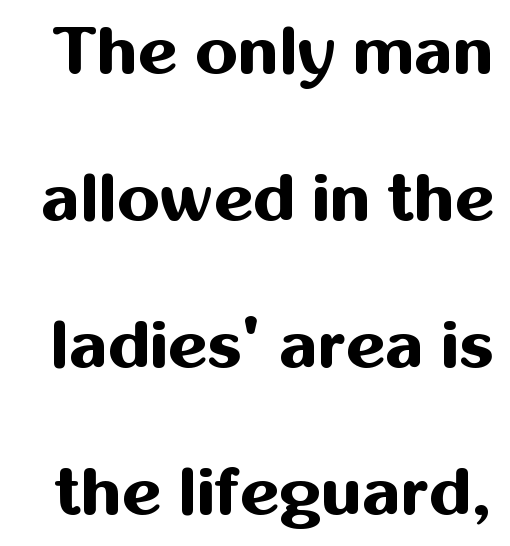
Q: Is the text bold? A: Yes.
Q: Is the text italic (slanted)? A: No, it is upright.
Q: Is the typeface a serif or a sans-serif typeface? A: Sans-serif.
Q: Is the text underlined? A: No.
Q: Is the spacing between letters normal or unusually wide? A: Normal.
Q: Is the spacing between lines tight, normal or loose? A: Loose.
Q: Width (condensed, normal, or wide)? A: Normal.
Q: Stroke contrast? A: Medium.
Q: x-height? A: Medium.
Q: Monospaced? A: No.
